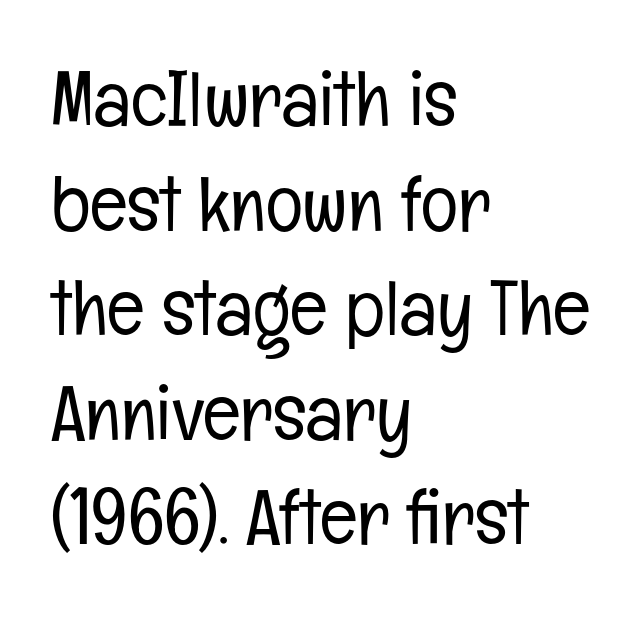
{"serif": "no", "italic": "no", "bold": "no", "weight": "light", "width": "condensed", "stroke_contrast": "low", "x_height": "medium", "monospaced": "no", "underline": "no", "align": "left", "line_spacing": "normal", "line_spacing_ratio": 1.34, "letter_spacing": "normal", "letter_spacing_em": 0.0, "glyph_px": 78}
